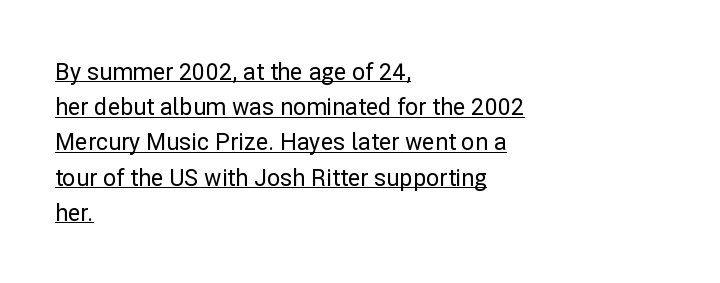
Q: Is the text italic (slanted)? A: No, it is upright.
Q: Is the text underlined? A: Yes.
Q: How is the paragraph aligned? A: Left-aligned.
Q: Is the spacing between letters normal or unusually wide? A: Normal.
Q: Is the spacing between lines tight, normal or loose? A: Normal.
